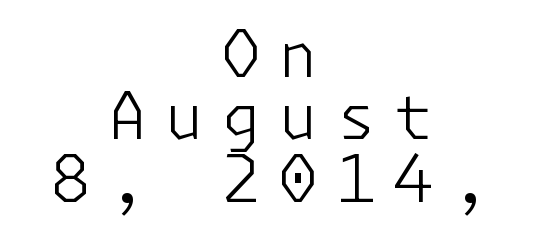
Q: Is the text bold? A: No.
Q: Is the text italic (slanted)? A: No, it is upright.
Q: Is the typeface a serif or a sans-serif typeface? A: Sans-serif.
Q: Is the text underlined? A: No.
Q: How is the paragraph aligned? A: Centered.
Q: Is the spacing between letters normal or unusually wide? A: Unusually wide.
Q: Is the spacing between lines tight, normal or loose? A: Tight.
Q: Width (condensed, normal, or wide)? A: Normal.
Q: Stroke contrast? A: Low.
Q: x-height? A: Medium.
